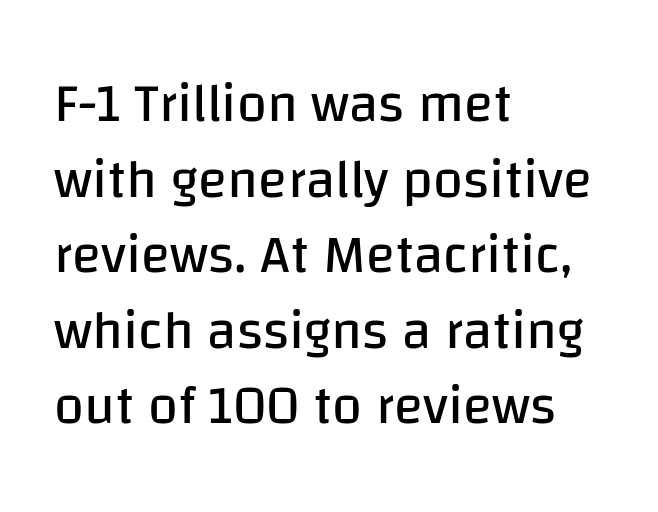
This sample uses a sans-serif face. It's the straight-up-and-down kind of type. Which margin do the lines hug? The left one — the right edge is uneven. Horizontal bands of white between lines are of average thickness. This is not heavy type; no bold has been used. In terms of letterspacing, this is plain default setting.
